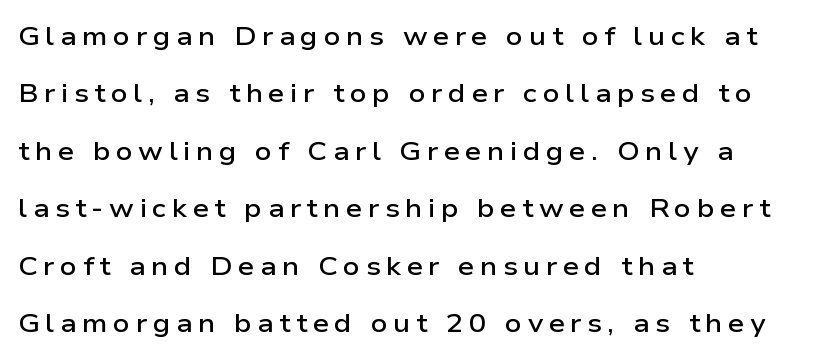
The image shows 26 px text type, upright; set left-aligned, loose line spacing (2.21x), unusually wide letter spacing (+0.21 em), not underlined.
